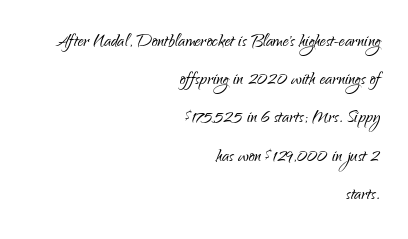
Q: Is the text bold? A: No.
Q: Is the text italic (slanted)? A: Yes.
Q: Is the text underlined? A: No.
Q: How is the paragraph aligned? A: Right-aligned.
Q: Is the spacing between letters normal or unusually wide? A: Normal.
Q: Is the spacing between lines tight, normal or loose? A: Normal.
